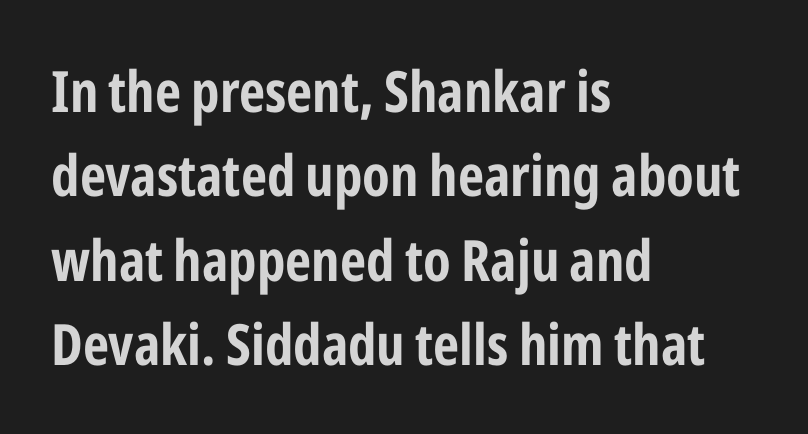
The axis of the letterforms is exactly vertical. Caption: multi-line text, flush left, ragged right. Students, note that the glyphs here touch the page at normal intervals. Honestly, the row spacing looks completely unremarkable.
